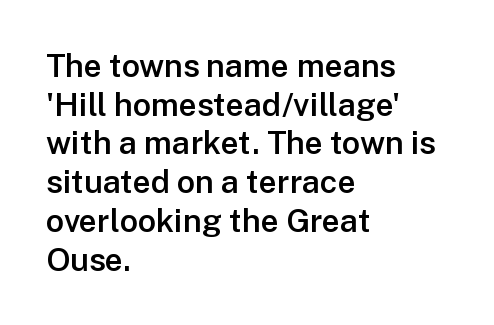
Q: Is the text bold? A: Semi-bold.
Q: Is the text italic (slanted)? A: No, it is upright.
Q: Is the typeface a serif or a sans-serif typeface? A: Sans-serif.
Q: Is the text underlined? A: No.
Q: How is the paragraph aligned? A: Left-aligned.
Q: Is the spacing between letters normal or unusually wide? A: Normal.
Q: Width (condensed, normal, or wide)? A: Normal.
Q: Stroke contrast? A: Low.
Q: x-height? A: Medium.
Q: Monospaced? A: No.
